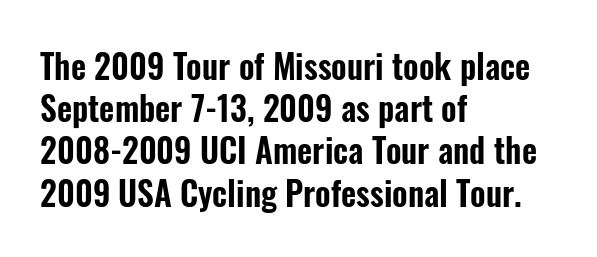
{"serif": "no", "italic": "no", "width": "condensed", "stroke_contrast": "low", "x_height": "medium", "monospaced": "no", "underline": "no", "align": "left", "line_spacing": "normal", "line_spacing_ratio": 1.28, "letter_spacing": "normal", "letter_spacing_em": 0.0, "glyph_px": 33}
